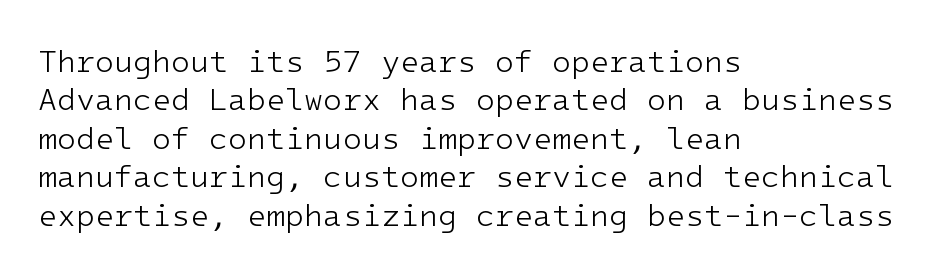
Stroke thickness stays within the range of a standard reading face or lighter. No feet cap the strokes, marking this as sans-serif type. The specimen reads as upright at a glance. The gaps between neighbouring characters are ordinary and unremarkable. You could count columns in this text — the font is strictly monospaced. The space directly below the letters is spotless.
